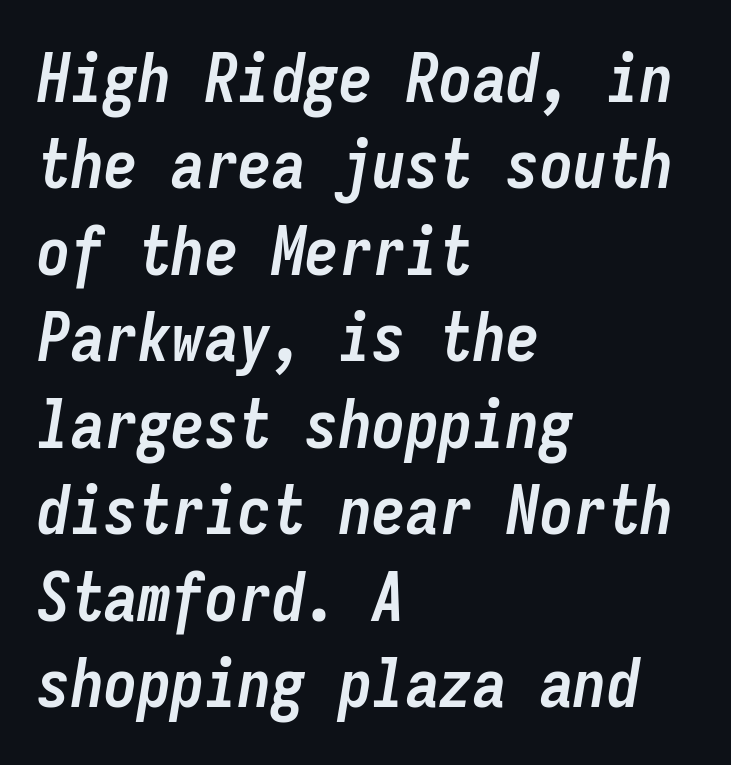
{"italic": "yes", "lean": "right", "slant_degrees": 9, "bold": "yes", "weight": "semibold", "width": "condensed", "stroke_contrast": "low", "x_height": "medium", "monospaced": "yes", "underline": "no", "align": "left", "line_spacing": "normal", "line_spacing_ratio": 1.29, "letter_spacing": "normal", "letter_spacing_em": 0.0, "glyph_px": 67}
